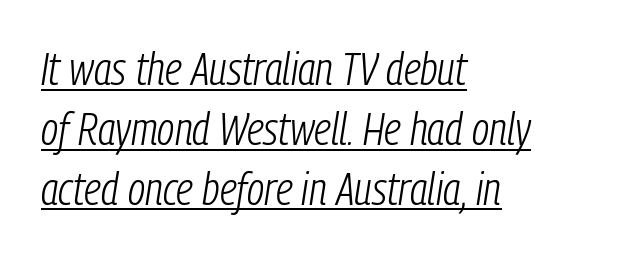
Do the characters align in a grid? No, the font is proportional. Successive baselines arrive at the customary interval. Each line of the rendering has a horizontal stroke beneath the glyphs. Does the copy run flush right? No — it runs flush left.
